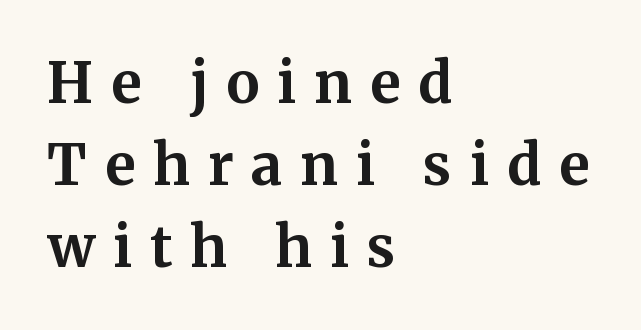
{"serif": "yes", "italic": "no", "bold": "yes", "weight": "bold", "width": "normal", "stroke_contrast": "medium", "x_height": "medium", "monospaced": "no", "underline": "no", "align": "left", "line_spacing": "normal", "line_spacing_ratio": 1.46, "letter_spacing": "wide", "letter_spacing_em": 0.32, "glyph_px": 56}
